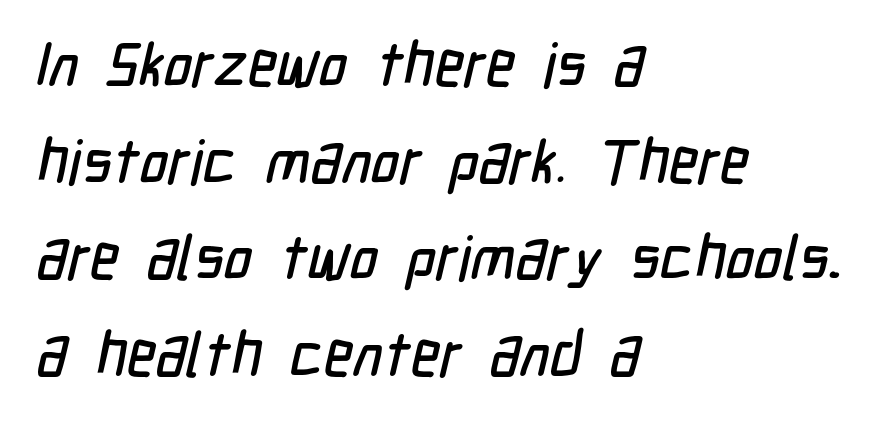
{"serif": "no", "width": "condensed", "stroke_contrast": "low", "x_height": "medium", "monospaced": "no", "underline": "no", "align": "left", "line_spacing": "normal", "line_spacing_ratio": 1.56, "letter_spacing": "normal", "letter_spacing_em": 0.0, "glyph_px": 62}
